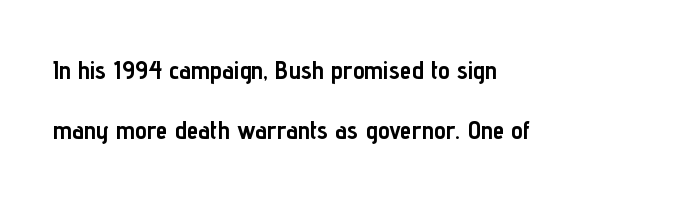
In terms of letterspacing, this is plain default setting. Weight: bold. This rendering uses left alignment, leaving the right contour irregular. Notice the wide empty band between every row — that's loose leading. Unlike italic type, these characters show no tilt at all. Bare-footed words on every line.
